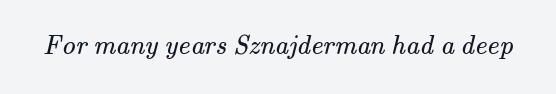
The line texture is even and compact thanks to regular tracking. Glance below the letters and you will spot only blank space. Heft: none added — not bold.
